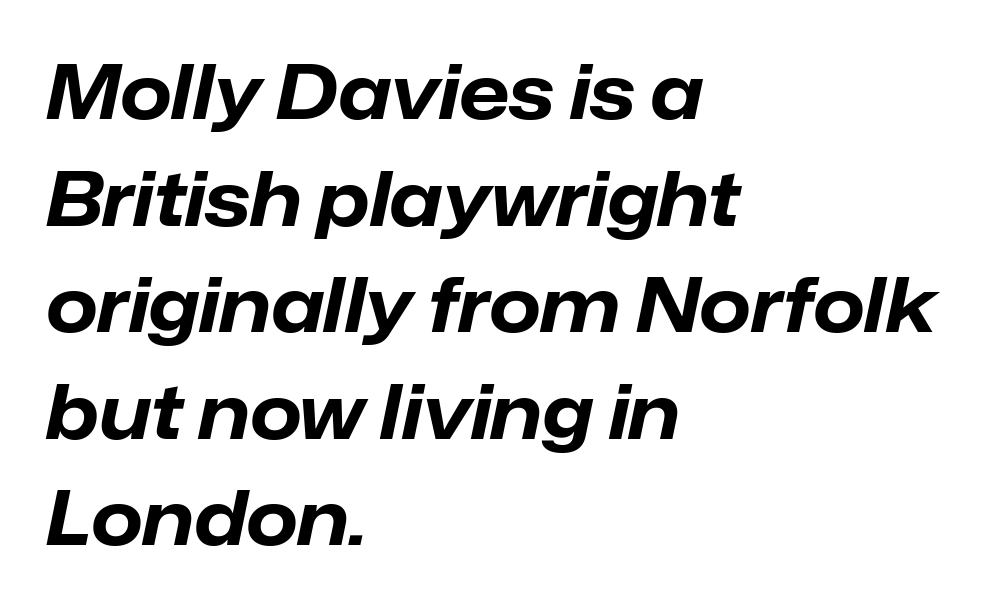
Character widths vary here, with narrow letters taking less room than wide ones. Its strokes are broad and dark, the hallmark of bold type. Reading down the column, the eye jumps a familiar distance to each next line. One-word summary of the alignment: left. Any mark beneath the type? The region is blank. In terms of posture, this sample is oblique.
